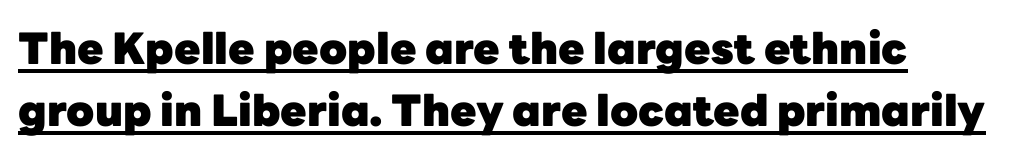
{"serif": "no", "italic": "no", "bold": "yes", "weight": "heavy", "width": "normal", "stroke_contrast": "low", "x_height": "medium", "monospaced": "no", "underline": "yes", "line_spacing": "normal", "line_spacing_ratio": 1.44, "letter_spacing": "normal", "letter_spacing_em": 0.0, "glyph_px": 43}
